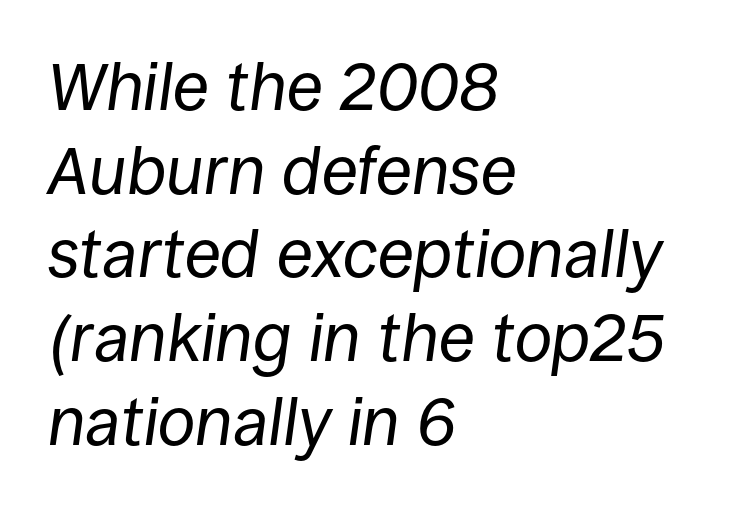
Leftover space on each line is placed entirely after the last word. Vertically, the passage feels balanced, rows spaced as you'd expect. The passage shown is not underscored anywhere. Varying glyph widths throughout — classic text-font behaviour.
